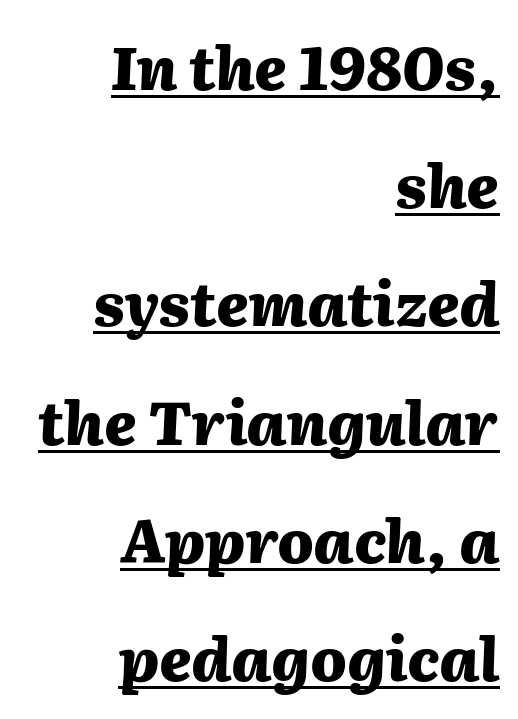
Q: Is the text bold? A: Yes.
Q: Is the text italic (slanted)? A: Yes, it leans right by about 2 degrees.
Q: Is the text underlined? A: Yes.
Q: How is the paragraph aligned? A: Right-aligned.
Q: Is the spacing between letters normal or unusually wide? A: Normal.
Q: Is the spacing between lines tight, normal or loose? A: Loose.
Q: Width (condensed, normal, or wide)? A: Normal.
Q: Stroke contrast? A: Medium.
Q: x-height? A: Medium.
Q: Monospaced? A: No.
